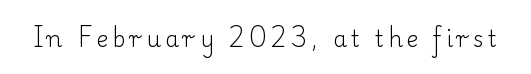
{"italic": "no", "bold": "no", "underline": "no", "letter_spacing": "wide", "letter_spacing_em": 0.2, "glyph_px": 22}
